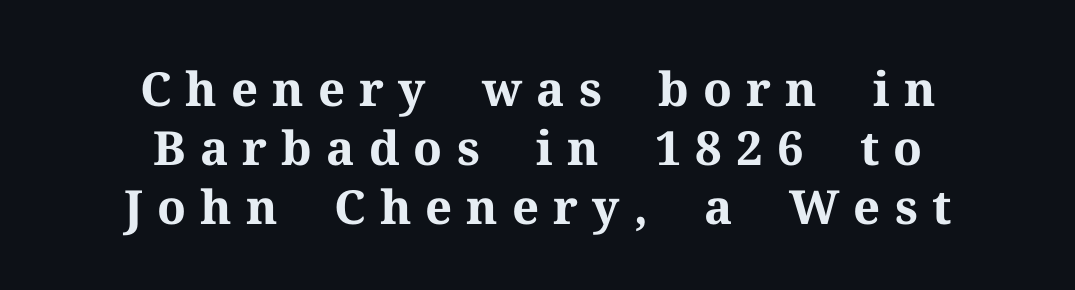
The image shows 47 px bold serif type, upright; set centered, normal line spacing (1.26x), unusually wide letter spacing (+0.3 em), not underlined; medium stroke contrast and a medium x-height.
